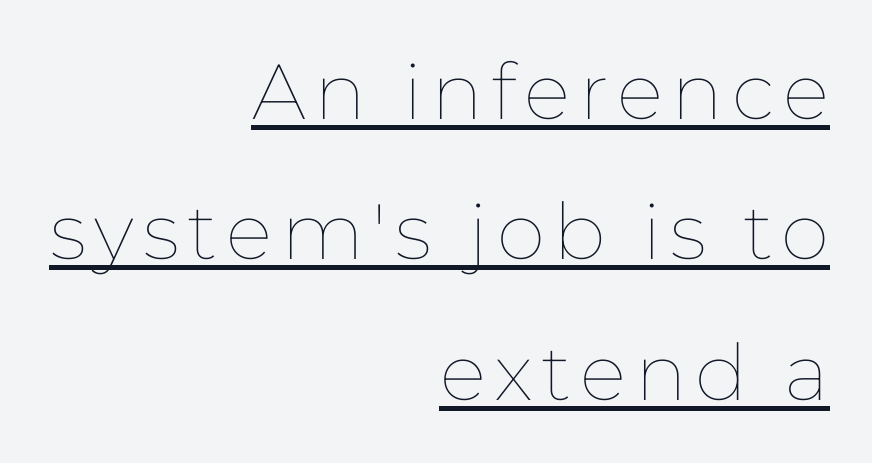
The image shows 78 px thin type, upright; set right-aligned, line spacing 1.8x, underlined; low stroke contrast and a medium x-height.
